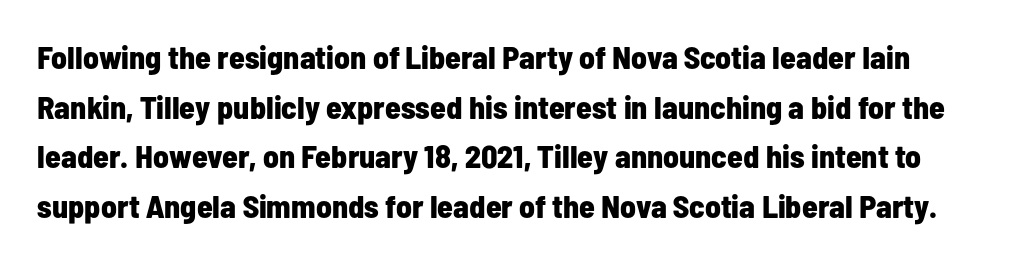
No extra tracking has been applied to these lines. Normally led — the rows are evenly, conventionally spaced. Think of a printed novel: that variable character pitch is what you see here. Every letter is thick-stroked: bold, no question. Bare-footed words on every line. The typography opts for an upright posture over an oblique one.
